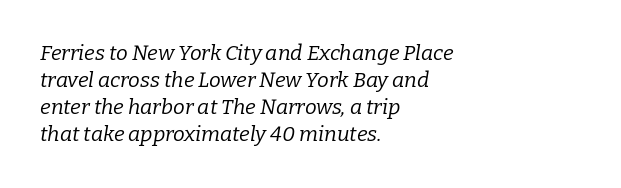
The image shows 21 px text type, italic (leaning right); set left-aligned, normal line spacing (1.29x), normal letter spacing, not underlined.
